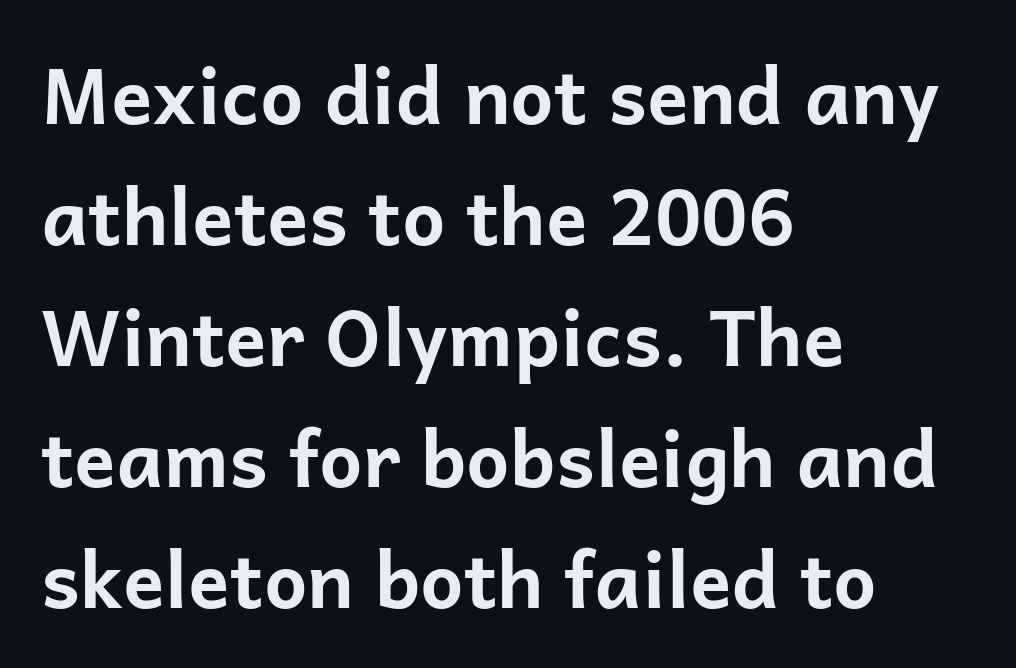
The image shows 77 px bold sans-serif type, upright; set left-aligned, normal line spacing (1.57x), normal letter spacing, not underlined; low stroke contrast and a medium x-height.
